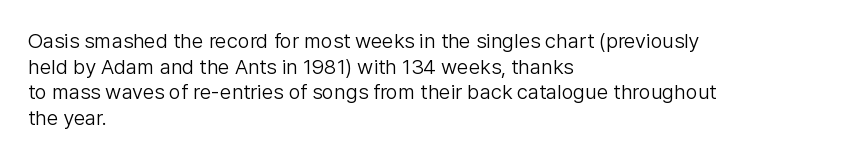
Q: Is the text bold? A: No.
Q: Is the text italic (slanted)? A: No, it is upright.
Q: Is the text underlined? A: No.
Q: How is the paragraph aligned? A: Left-aligned.
Q: Is the spacing between letters normal or unusually wide? A: Normal.
